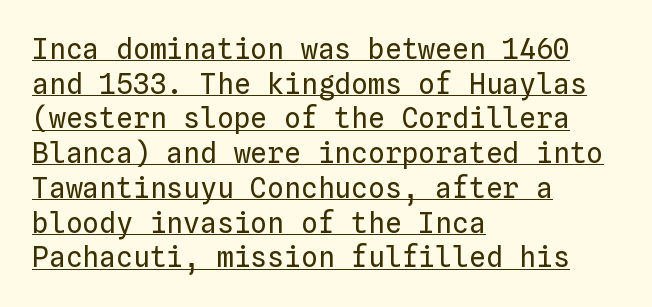
Q: Is the text bold? A: No.
Q: Is the text italic (slanted)? A: No, it is upright.
Q: Is the text underlined? A: Yes.
Q: How is the paragraph aligned? A: Left-aligned.
Q: Is the spacing between letters normal or unusually wide? A: Normal.
Q: Width (condensed, normal, or wide)? A: Normal.
Q: Stroke contrast? A: Low.
Q: x-height? A: Medium.
Q: Monospaced? A: Yes.
